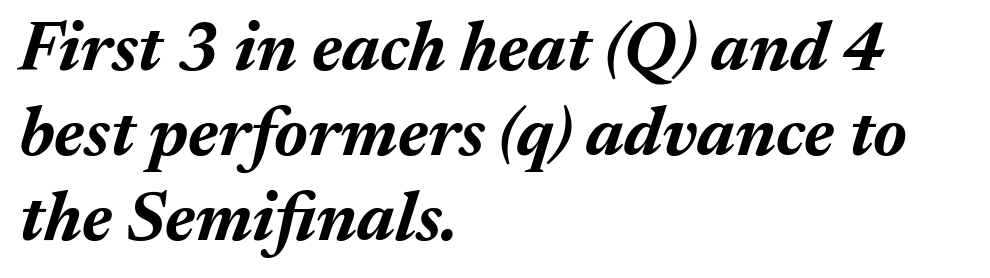
The setting favours the left margin, as ordinary paragraphs usually do. Honestly, there is no underline to notice here at all. This is heavy type, rendered in bold. Proportional: the letters do not fall into vertical columns. Notice how the stems are inclined rather than vertical — that's the hallmark of italics. Spacing between characters is what you'd get straight out of the box.
